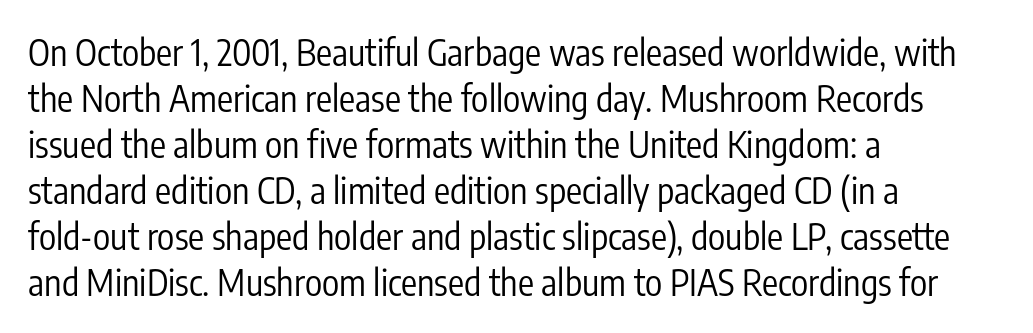
Q: Is the text bold? A: No.
Q: Is the text italic (slanted)? A: No, it is upright.
Q: Is the typeface a serif or a sans-serif typeface? A: Sans-serif.
Q: Is the text underlined? A: No.
Q: How is the paragraph aligned? A: Left-aligned.
Q: Is the spacing between letters normal or unusually wide? A: Normal.
Q: Is the spacing between lines tight, normal or loose? A: Normal.
Q: Width (condensed, normal, or wide)? A: Condensed.
Q: Stroke contrast? A: Low.
Q: x-height? A: Medium.
Q: Monospaced? A: No.
